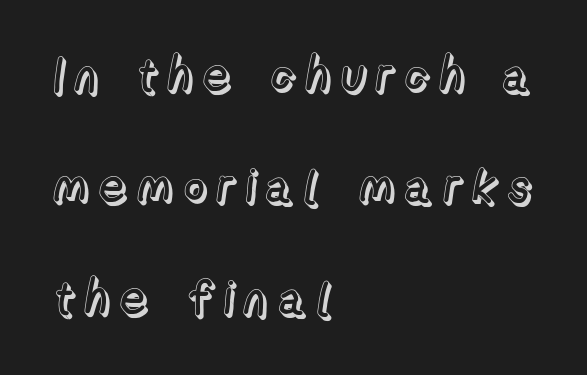
The image shows 47 px text type; set left-aligned, loose line spacing (2.37x), not underlined; a medium x-height.
